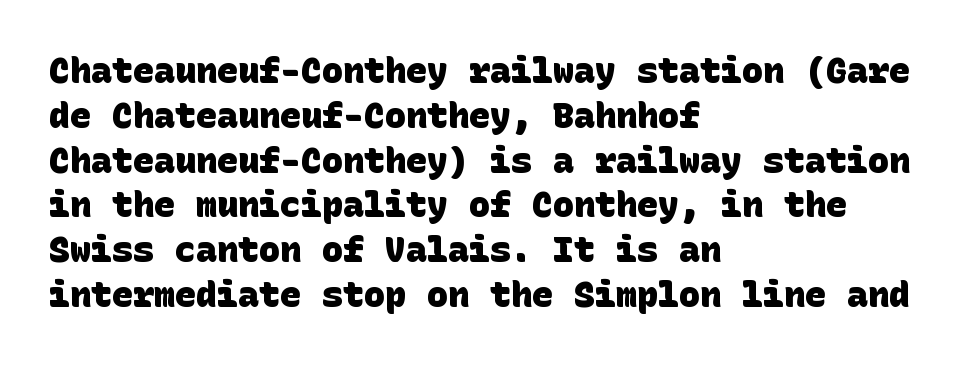
{"serif": "no", "bold": "yes", "weight": "heavy", "width": "normal", "stroke_contrast": "low", "x_height": "large", "underline": "no", "align": "left", "line_spacing": "normal", "line_spacing_ratio": 1.28, "letter_spacing": "normal", "letter_spacing_em": 0.0, "glyph_px": 35}
